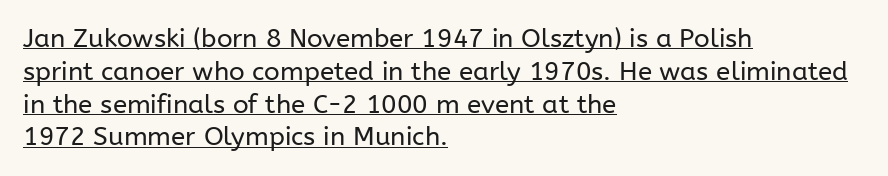
Q: Is the text bold? A: No.
Q: Is the text italic (slanted)? A: No, it is upright.
Q: Is the text underlined? A: Yes.
Q: How is the paragraph aligned? A: Left-aligned.
Q: Is the spacing between letters normal or unusually wide? A: Normal.
Q: Is the spacing between lines tight, normal or loose? A: Normal.
